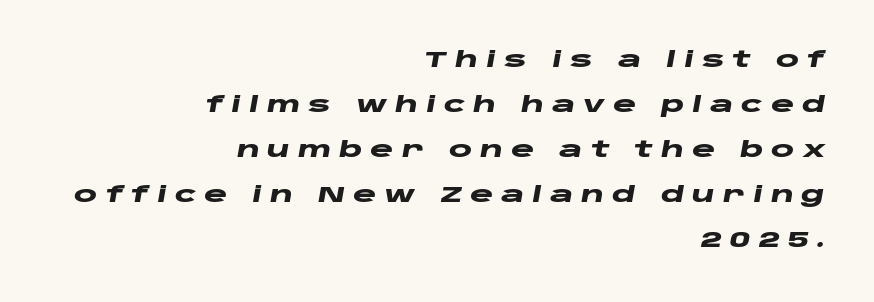
{"italic": "yes", "lean": "right", "slant_degrees": 10, "bold": "yes", "underline": "no", "align": "right", "line_spacing": "loose", "line_spacing_ratio": 2.04, "letter_spacing": "wide", "letter_spacing_em": 0.36, "glyph_px": 22}
